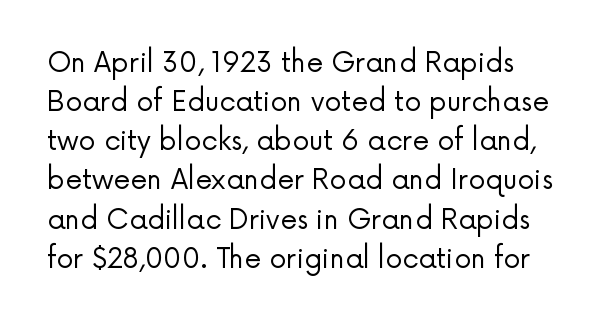
Q: Is the text bold? A: No.
Q: Is the text italic (slanted)? A: No, it is upright.
Q: Is the text underlined? A: No.
Q: Is the spacing between letters normal or unusually wide? A: Normal.
Q: Is the spacing between lines tight, normal or loose? A: Normal.
